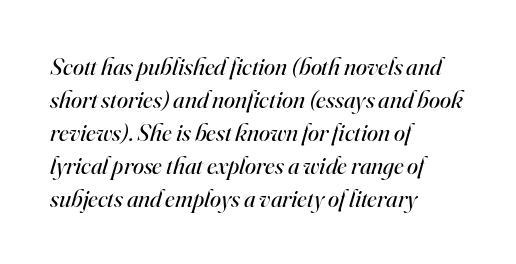
Q: Is the text bold? A: No.
Q: Is the text italic (slanted)? A: Yes, it leans right by about 16 degrees.
Q: Is the text underlined? A: No.
Q: How is the paragraph aligned? A: Left-aligned.
Q: Is the spacing between letters normal or unusually wide? A: Normal.
Q: Is the spacing between lines tight, normal or loose? A: Normal.
